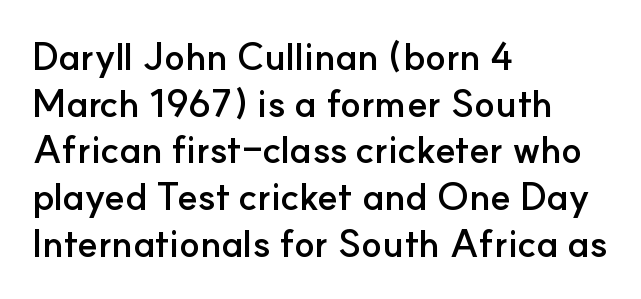
The image shows 38 px semibold sans-serif type, upright; set left-aligned, line spacing 1.23x, normal letter spacing, not underlined; low stroke contrast and a small x-height.
